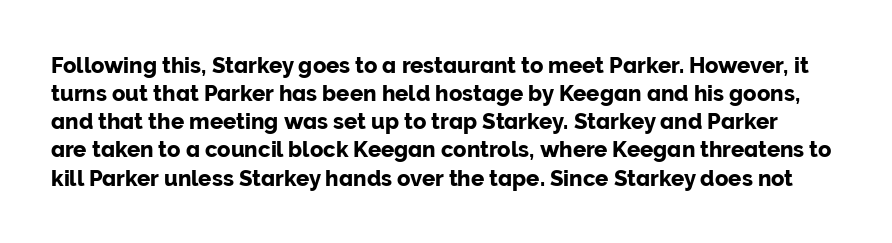
The image shows 22 px text type, upright; set normal line spacing (1.28x), normal letter spacing, not underlined.
